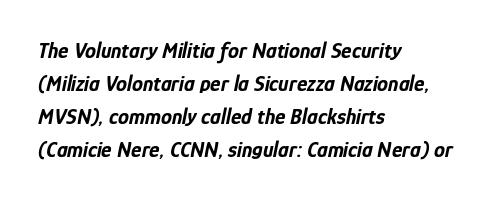
The strokes are fattened all the way to bold. The gap between lines stays unmarked. The text carries the slant typical of an italic or oblique font. The passage shown has conventional tracking throughout. The text block is weighted toward the left margin, trailing off unevenly rightward.
